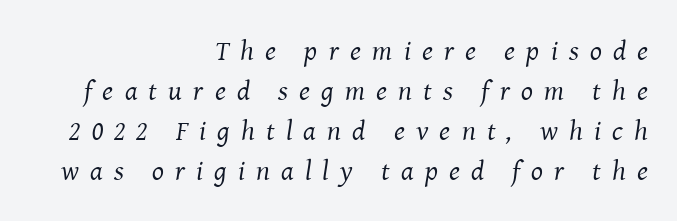
The image shows 28 px regular-weight serif type, italic (leaning right); set right-aligned, normal line spacing (1.43x), unusually wide letter spacing (+0.4 em), not underlined; medium stroke contrast and a medium x-height.
